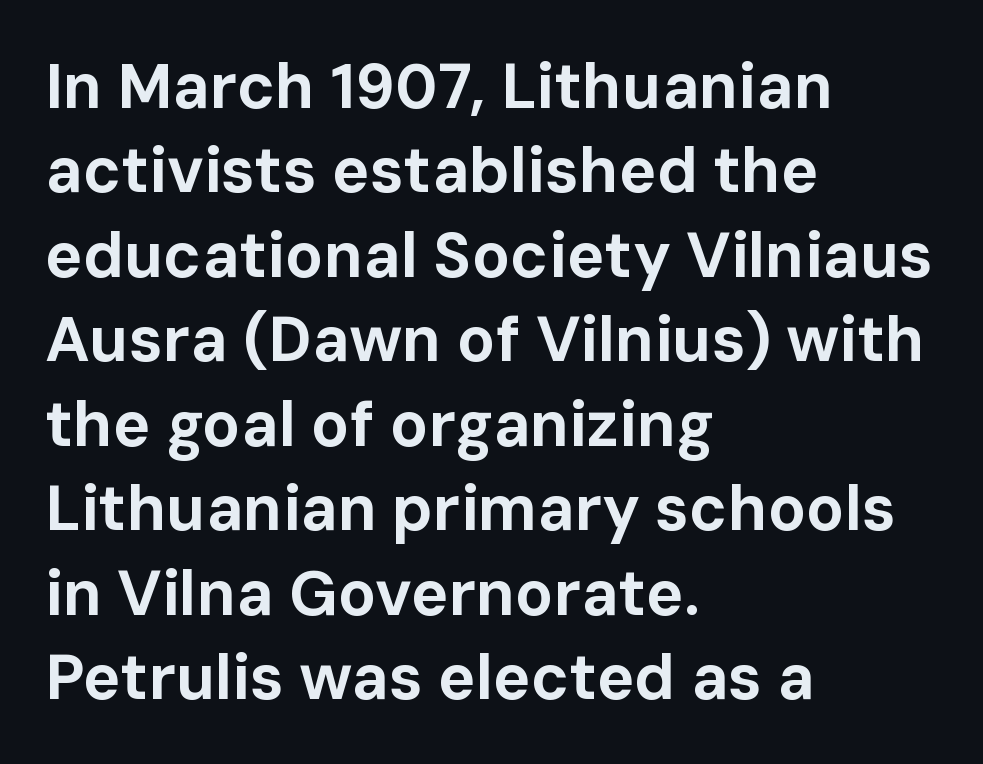
The font's upright variant was chosen for this text. The space directly below the letters is spotless. The letters are bold, with thick, heavy strokes. Compared with typical paragraphs, the rows here are spaced about the same.
